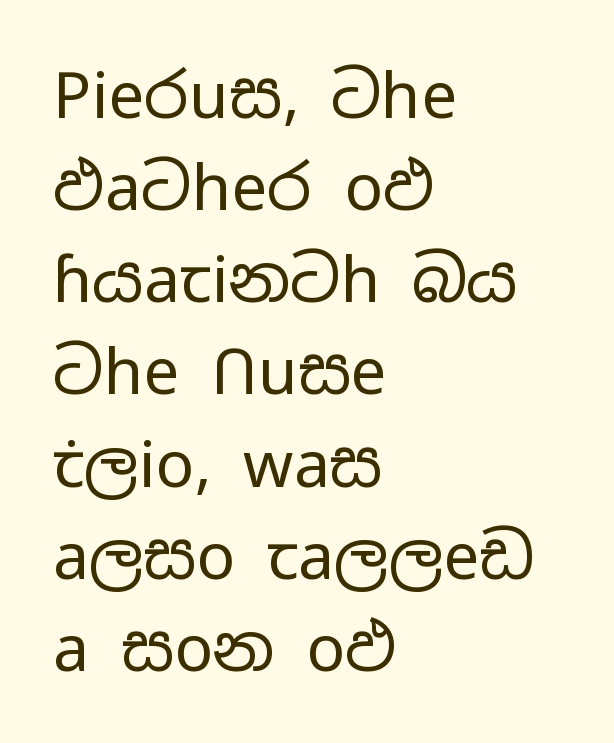
Q: Is the text bold? A: No.
Q: Is the text italic (slanted)? A: No, it is upright.
Q: Is the typeface a serif or a sans-serif typeface? A: Sans-serif.
Q: Is the text underlined? A: No.
Q: How is the paragraph aligned? A: Left-aligned.
Q: Is the spacing between letters normal or unusually wide? A: Normal.
Q: Is the spacing between lines tight, normal or loose? A: Normal.
Q: Width (condensed, normal, or wide)? A: Wide.
Q: Stroke contrast? A: Low.
Q: x-height? A: Medium.
Q: Monospaced? A: No.
